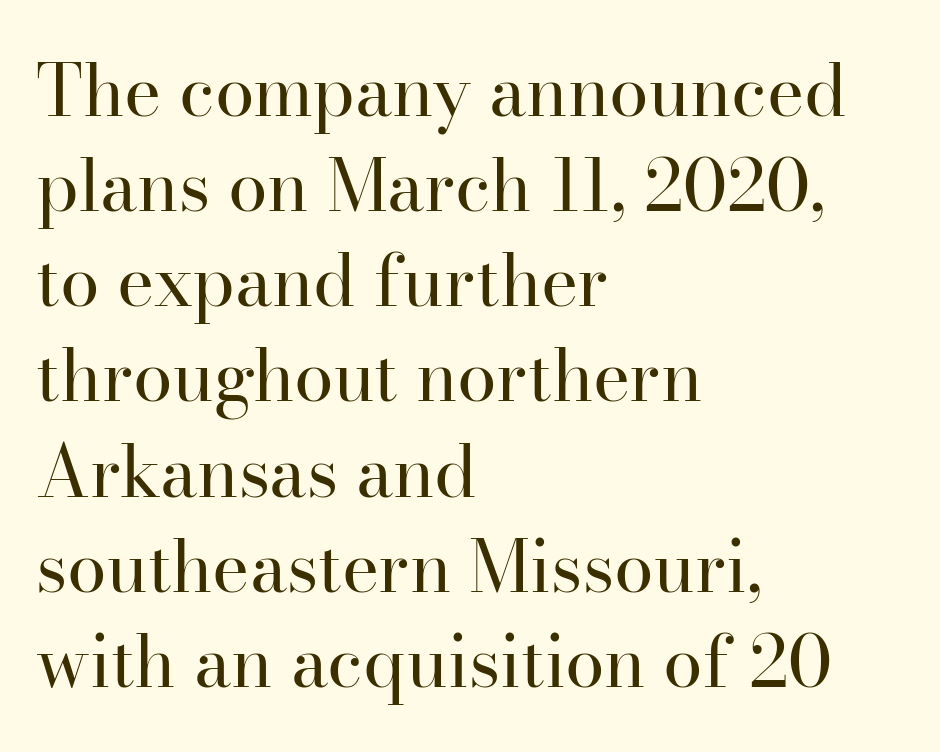
The image shows 71 px regular-weight serif type, upright; set left-aligned, normal line spacing (1.34x), normal letter spacing, not underlined; high stroke contrast and a small x-height.
